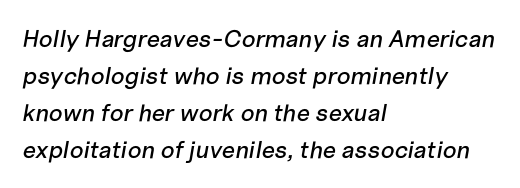
The whole block is typeset with a tilt. Typeset ragged right — the left edge is the straight one. The area under the type is left untouched. The vertical gap from one line to the next is medium.
